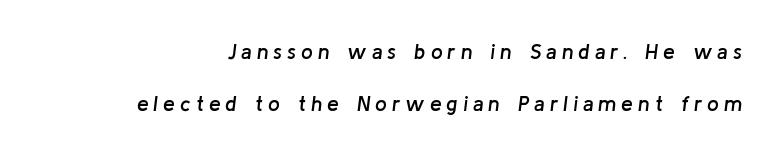
Q: Is the text bold? A: Semi-bold.
Q: Is the text italic (slanted)? A: Yes, it leans right by about 8 degrees.
Q: Is the text underlined? A: No.
Q: Is the spacing between letters normal or unusually wide? A: Unusually wide.
Q: Is the spacing between lines tight, normal or loose? A: Loose.
